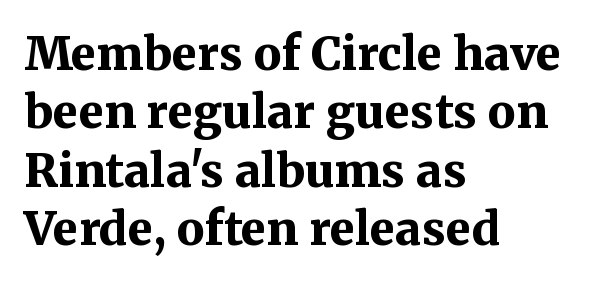
Q: Is the text bold? A: Yes.
Q: Is the text italic (slanted)? A: No, it is upright.
Q: Is the typeface a serif or a sans-serif typeface? A: Serif.
Q: Is the text underlined? A: No.
Q: How is the paragraph aligned? A: Left-aligned.
Q: Is the spacing between letters normal or unusually wide? A: Normal.
Q: Is the spacing between lines tight, normal or loose? A: Normal.
Q: Width (condensed, normal, or wide)? A: Normal.
Q: Stroke contrast? A: Medium.
Q: x-height? A: Medium.
Q: Monospaced? A: No.
